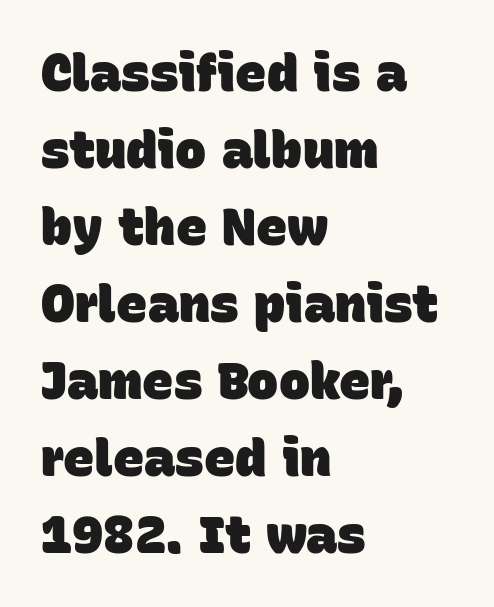
The image shows 52 px heavy sans-serif type; set left-aligned, normal line spacing (1.48x), normal letter spacing, not underlined; low stroke contrast and a large x-height.
